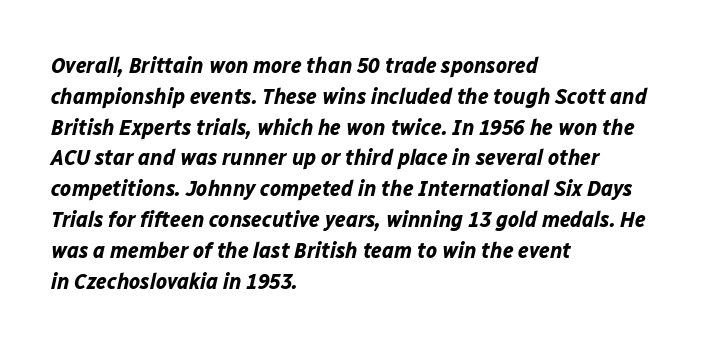
Q: Is the text bold? A: Yes.
Q: Is the text italic (slanted)? A: Yes, it leans right by about 12 degrees.
Q: Is the text underlined? A: No.
Q: How is the paragraph aligned? A: Left-aligned.
Q: Is the spacing between letters normal or unusually wide? A: Normal.
Q: Is the spacing between lines tight, normal or loose? A: Normal.
